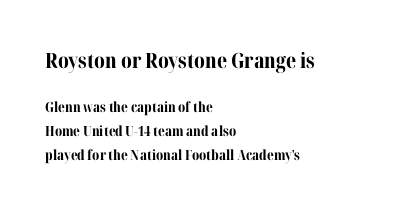
Q: Is the text bold? A: Yes.
Q: Is the text italic (slanted)? A: No, it is upright.
Q: Is the text underlined? A: No.
Q: How is the paragraph aligned? A: Left-aligned.
Q: Is the spacing between letters normal or unusually wide? A: Normal.
Q: Is the spacing between lines tight, normal or loose? A: Normal.
Q: Which block of text is set in a larger size, the first (top) or the second (bottom)? A: The first (top) one.
